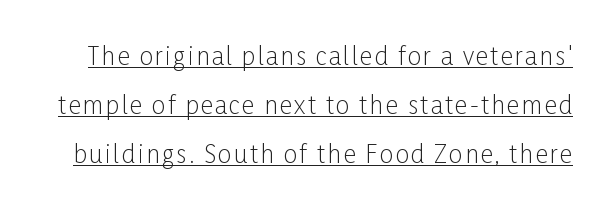
Q: Is the text bold? A: No.
Q: Is the text italic (slanted)? A: No, it is upright.
Q: Is the text underlined? A: Yes.
Q: Is the spacing between lines tight, normal or loose? A: Loose.
